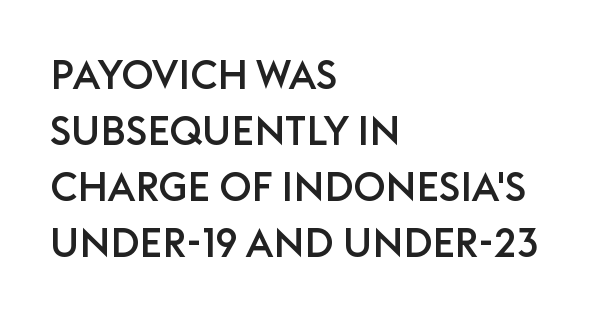
The image shows 40 px sans-serif type, upright; set left-aligned, normal line spacing (1.4x), normal letter spacing, not underlined; low stroke contrast and a large x-height.
